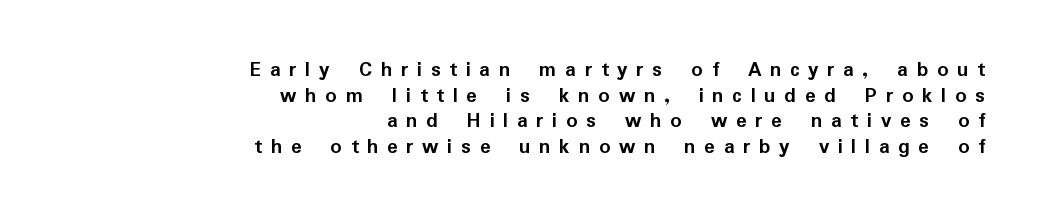
Q: Is the text bold? A: Yes.
Q: Is the text italic (slanted)? A: No, it is upright.
Q: Is the text underlined? A: No.
Q: How is the paragraph aligned? A: Right-aligned.
Q: Is the spacing between letters normal or unusually wide? A: Unusually wide.
